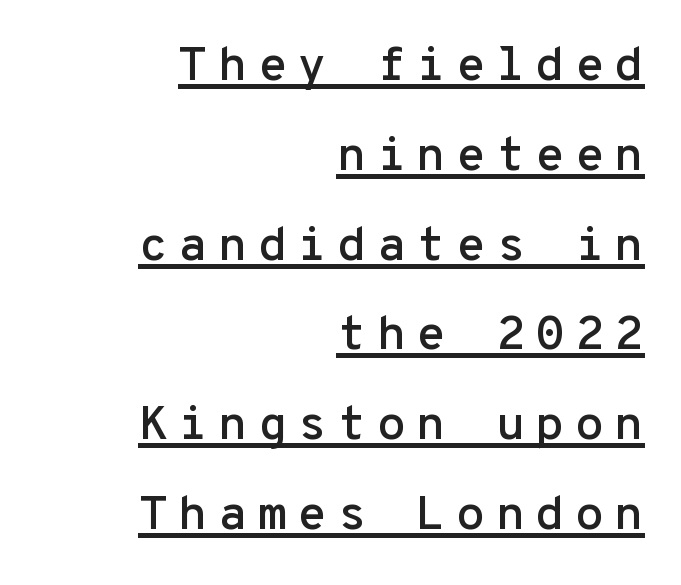
Q: Is the text italic (slanted)? A: No, it is upright.
Q: Is the typeface a serif or a sans-serif typeface? A: Sans-serif.
Q: Is the text underlined? A: Yes.
Q: How is the paragraph aligned? A: Right-aligned.
Q: Is the spacing between letters normal or unusually wide? A: Unusually wide.
Q: Width (condensed, normal, or wide)? A: Normal.
Q: Stroke contrast? A: Low.
Q: x-height? A: Medium.
Q: Monospaced? A: Yes.
